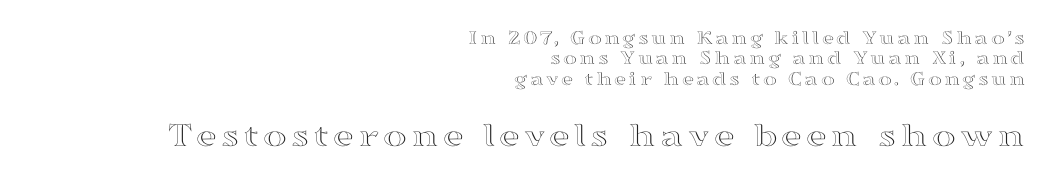
Q: Is the text italic (slanted)? A: No, it is upright.
Q: Is the text underlined? A: No.
Q: How is the paragraph aligned? A: Right-aligned.
Q: Is the spacing between lines tight, normal or loose? A: Tight.
Q: Which block of text is set in a larger size, the first (top) or the second (bottom)? A: The second (bottom) one.
Q: Width (condensed, normal, or wide)? A: Wide.
Q: x-height? A: Medium.
Q: Monospaced? A: No.
